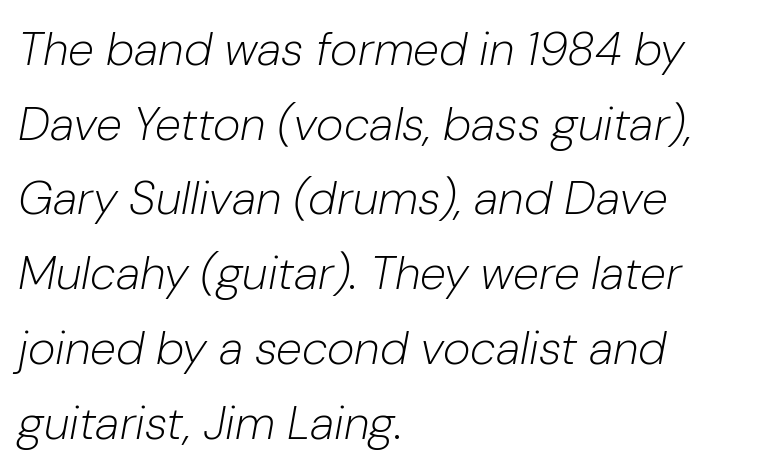
{"italic": "yes", "lean": "right", "slant_degrees": 10, "bold": "no", "weight": "light", "width": "normal", "stroke_contrast": "low", "x_height": "medium", "monospaced": "no", "underline": "no", "align": "left", "line_spacing": "normal", "line_spacing_ratio": 1.59, "letter_spacing": "normal", "letter_spacing_em": 0.0, "glyph_px": 47}
